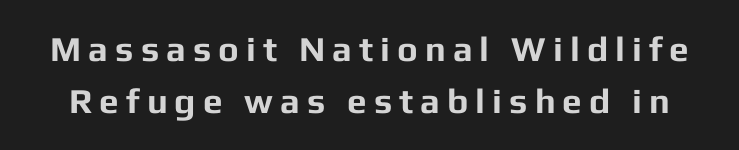
Q: Is the text bold? A: Yes.
Q: Is the text italic (slanted)? A: No, it is upright.
Q: Is the typeface a serif or a sans-serif typeface? A: Sans-serif.
Q: Is the text underlined? A: No.
Q: Is the spacing between letters normal or unusually wide? A: Unusually wide.
Q: Is the spacing between lines tight, normal or loose? A: Normal.
Q: Width (condensed, normal, or wide)? A: Normal.
Q: Stroke contrast? A: Low.
Q: x-height? A: Medium.
Q: Monospaced? A: No.
